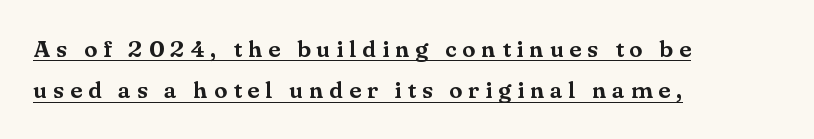
{"italic": "no", "underline": "yes", "align": "left", "line_spacing_ratio": 1.72, "letter_spacing": "wide", "letter_spacing_em": 0.25, "glyph_px": 24}
